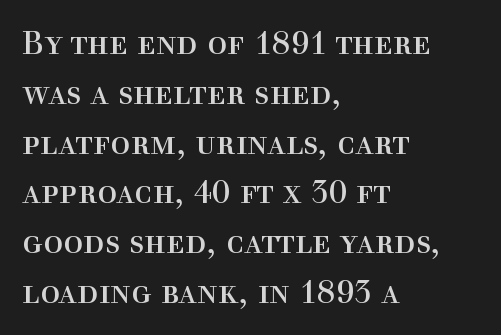
Q: Is the text bold? A: No.
Q: Is the text italic (slanted)? A: No, it is upright.
Q: Is the typeface a serif or a sans-serif typeface? A: Serif.
Q: Is the text underlined? A: No.
Q: How is the paragraph aligned? A: Left-aligned.
Q: Is the spacing between letters normal or unusually wide? A: Normal.
Q: Is the spacing between lines tight, normal or loose? A: Normal.
Q: Width (condensed, normal, or wide)? A: Normal.
Q: x-height? A: Medium.
Q: Monospaced? A: No.
